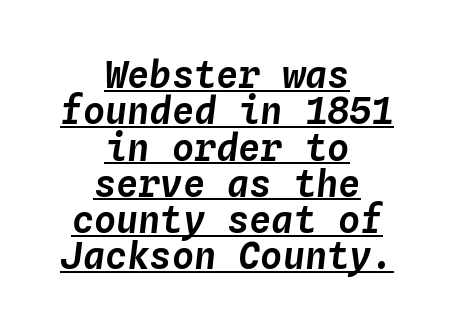
{"italic": "yes", "lean": "right", "slant_degrees": 4, "width": "normal", "stroke_contrast": "low", "x_height": "medium", "monospaced": "yes", "underline": "yes", "align": "center", "line_spacing": "tight", "line_spacing_ratio": 0.98, "letter_spacing": "normal", "letter_spacing_em": 0.0, "glyph_px": 37}
